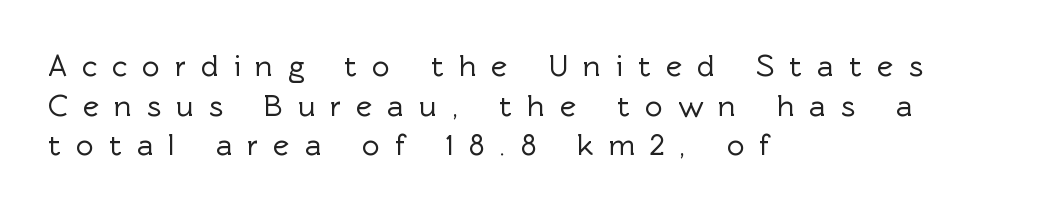
Tracking here is generous; glyphs stand well apart from one another. This is roman type, the default non-slanted kind. Successive baselines arrive at the customary interval. Teacher's note: observe the even left margin — that is flush-left alignment. Just letters on the line, the space beneath them empty.
